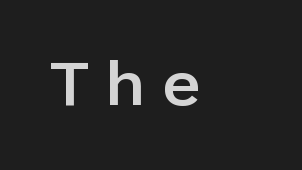
{"serif": "no", "italic": "no", "width": "normal", "stroke_contrast": "low", "x_height": "medium", "monospaced": "no", "underline": "no", "align": "left", "letter_spacing": "wide", "letter_spacing_em": 0.3, "glyph_px": 59}
